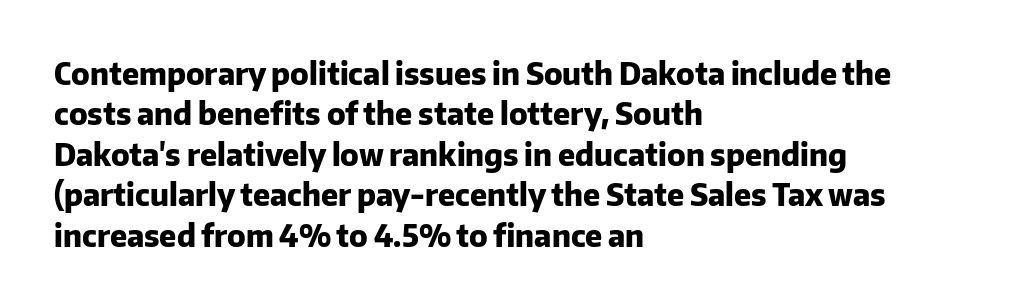
Q: Is the text bold? A: Yes.
Q: Is the text italic (slanted)? A: No, it is upright.
Q: Is the typeface a serif or a sans-serif typeface? A: Sans-serif.
Q: Is the text underlined? A: No.
Q: How is the paragraph aligned? A: Left-aligned.
Q: Is the spacing between letters normal or unusually wide? A: Normal.
Q: Is the spacing between lines tight, normal or loose? A: Normal.
Q: Width (condensed, normal, or wide)? A: Normal.
Q: Stroke contrast? A: Low.
Q: x-height? A: Medium.
Q: Monospaced? A: No.
